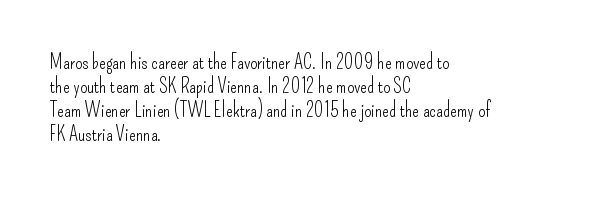
{"italic": "no", "bold": "no", "underline": "no", "align": "left", "line_spacing_ratio": 1.2, "letter_spacing": "normal", "letter_spacing_em": 0.0, "glyph_px": 20}
